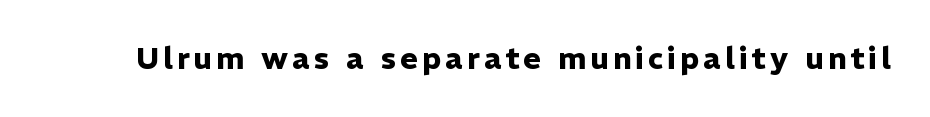
{"serif": "no", "italic": "no", "bold": "yes", "weight": "heavy", "width": "normal", "stroke_contrast": "low", "x_height": "medium", "monospaced": "no", "underline": "no", "glyph_px": 30}
